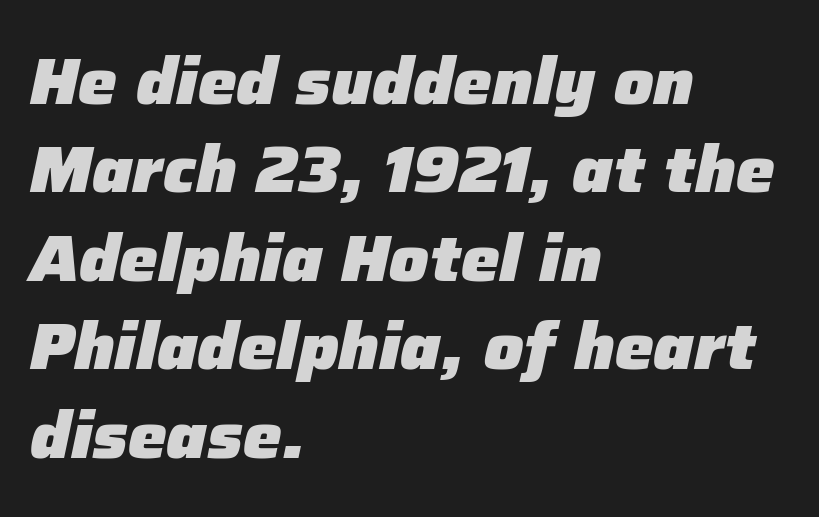
Q: Is the text bold? A: Yes.
Q: Is the text italic (slanted)? A: Yes, it leans right by about 12 degrees.
Q: Is the text underlined? A: No.
Q: How is the paragraph aligned? A: Left-aligned.
Q: Is the spacing between letters normal or unusually wide? A: Normal.
Q: Is the spacing between lines tight, normal or loose? A: Normal.
Q: Width (condensed, normal, or wide)? A: Normal.
Q: Stroke contrast? A: Low.
Q: x-height? A: Medium.
Q: Monospaced? A: No.
